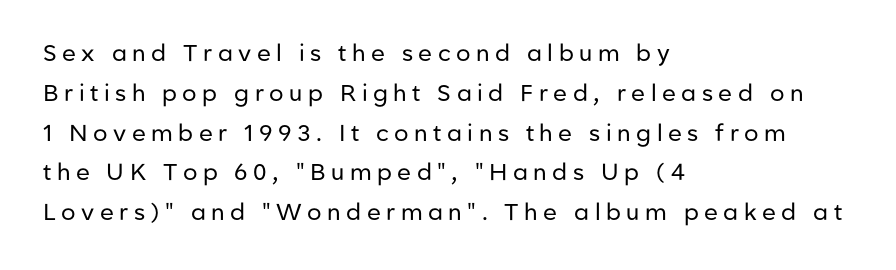
The image shows 23 px text type, upright; set left-aligned, line spacing 1.73x, unusually wide letter spacing (+0.24 em), not underlined.
